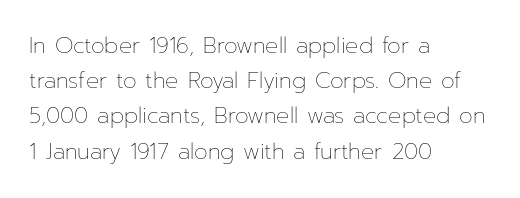
A quiet, ordinary-to-light weight characterises the typeface. Default kerning and tracking; the words read as compact shapes. These lines stack with their left ends in a neat column. The leading is moderate, giving the passage an even texture.
